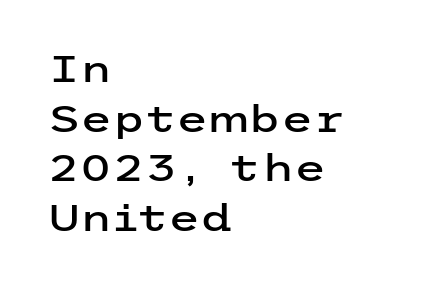
Left-aligned paragraph, ragged on the right. The line texture is even and compact thanks to regular tracking. Has an underline been added? It has not. In terms of posture, this sample is upright. This is sans-serif lettering, the kind often seen on screens and signage.
